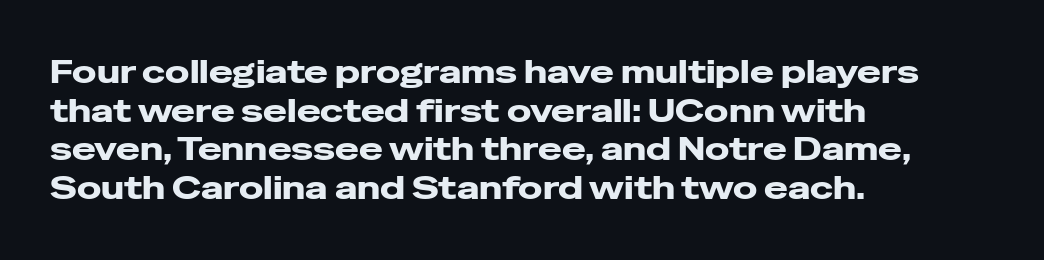
No extra tracking has been applied to these lines. Posture: straight, roman, zero tilt. Visually the block forms a straight wall on the left and a jagged coastline on the right. The designer went with a sans here, leaving each stem footless. These lines are rendered in a variable-pitch font. The string is rendered with underlining switched off.
